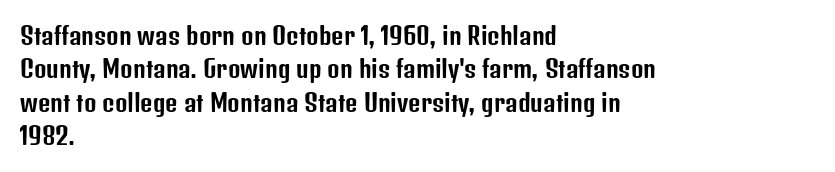
{"italic": "no", "underline": "no", "align": "left", "line_spacing": "normal", "line_spacing_ratio": 1.39, "letter_spacing": "normal", "letter_spacing_em": 0.0, "glyph_px": 24}
